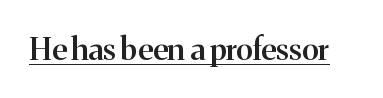
Q: Is the text bold? A: Semi-bold.
Q: Is the text italic (slanted)? A: No, it is upright.
Q: Is the typeface a serif or a sans-serif typeface? A: Serif.
Q: Is the text underlined? A: Yes.
Q: Is the spacing between letters normal or unusually wide? A: Normal.
Q: Width (condensed, normal, or wide)? A: Normal.
Q: Stroke contrast? A: Medium.
Q: x-height? A: Medium.
Q: Monospaced? A: No.
